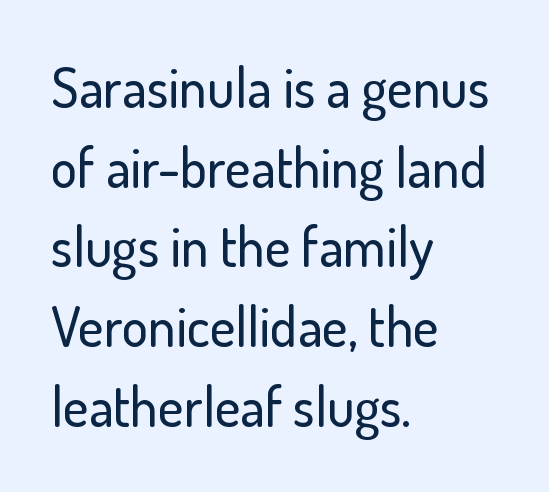
{"serif": "no", "italic": "no", "width": "normal", "stroke_contrast": "low", "x_height": "small", "monospaced": "no", "underline": "no", "align": "left", "line_spacing": "normal", "line_spacing_ratio": 1.45, "letter_spacing": "normal", "letter_spacing_em": 0.0, "glyph_px": 55}
